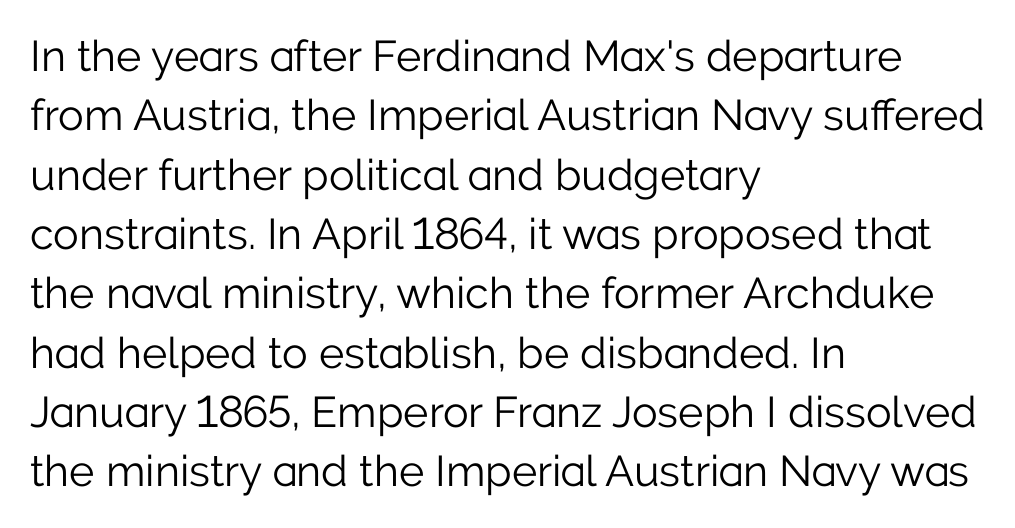
Compared with a centered layout, this one pins lines to the left instead. Baseline-to-baseline distance is the conventional proportion of letter height. Look at the tracking — it's just the regular setting, nothing added. Serifs: no, the terminals of the letterforms are clean.
